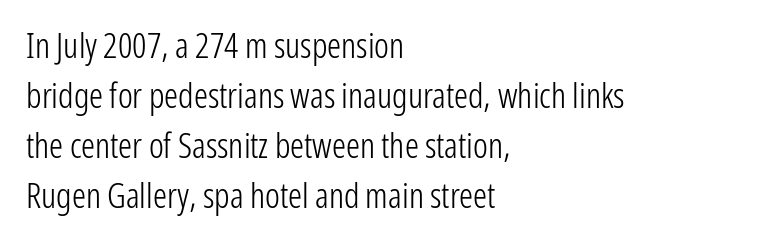
The image shows 35 px light, condensed sans-serif type, upright; set left-aligned, normal line spacing (1.43x), normal letter spacing, not underlined; low stroke contrast and a medium x-height.
